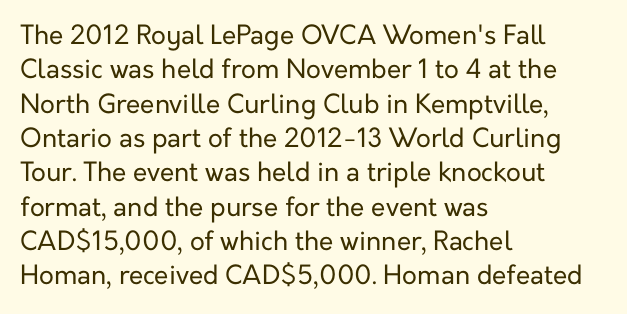
Q: Is the text bold? A: No.
Q: Is the text italic (slanted)? A: No, it is upright.
Q: Is the text underlined? A: No.
Q: How is the paragraph aligned? A: Left-aligned.
Q: Is the spacing between letters normal or unusually wide? A: Normal.
Q: Is the spacing between lines tight, normal or loose? A: Normal.
